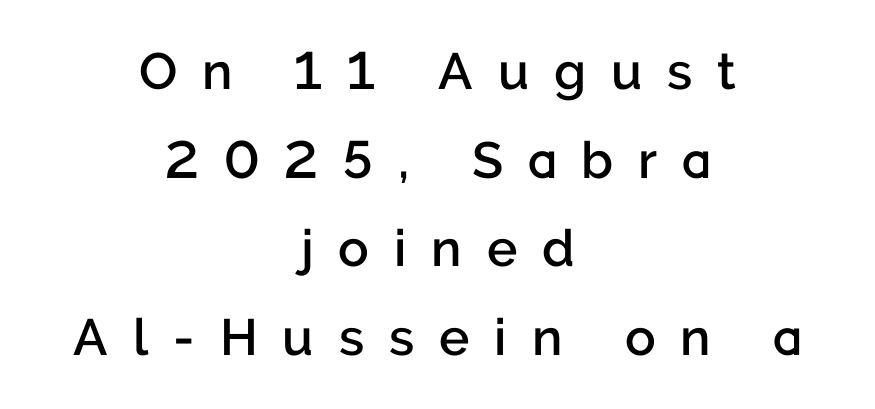
I'd call this a sans setting — the letters go barefoot. If you folded the block vertically in half, each line would mirror itself in length. A roman cut, with each character standing at attention. The letters are semibold — heavier than regular but short of a full bold. What stands out about the letter spacing? Its width — letters are far apart. Think of a printed novel: that variable character pitch is what you see here.
